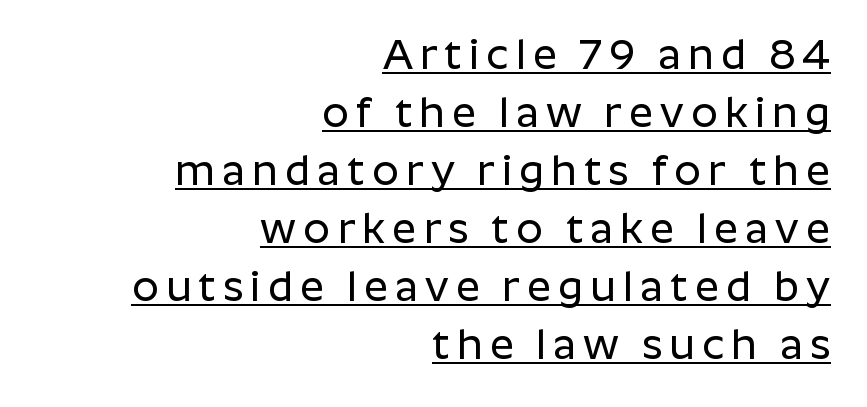
The paragraph shown leans on its right margin. Posture: upright roman. Does the leading feel generous? No, just average. Think of a printed novel: that variable character pitch is what you see here.
